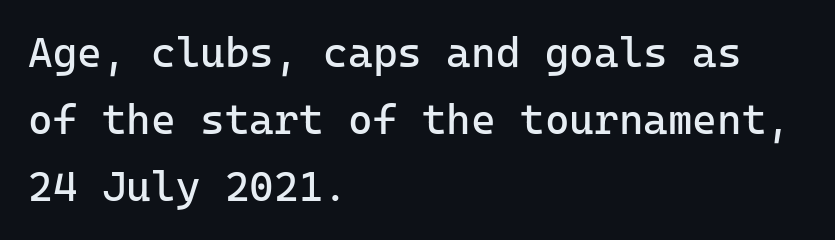
{"serif": "no", "italic": "no", "bold": "no", "weight": "regular", "width": "normal", "stroke_contrast": "low", "x_height": "medium", "monospaced": "yes", "underline": "no", "align": "left", "line_spacing": "normal", "line_spacing_ratio": 1.6, "letter_spacing": "normal", "letter_spacing_em": 0.0, "glyph_px": 42}
